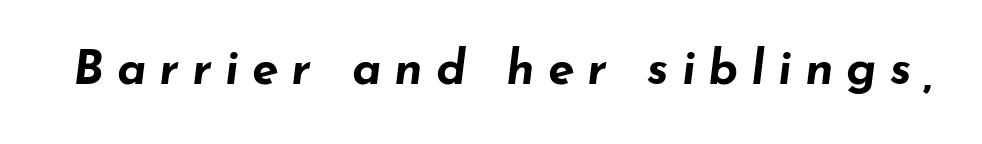
The image shows 48 px bold, wide type, italic (leaning right); set unusually wide letter spacing (+0.27 em), not underlined; low stroke contrast and a small x-height.
